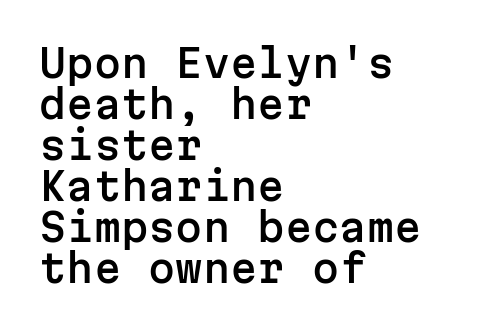
Letter spacing: default. Nope, no serifs anywhere on these letters. Leading is clearly below the norm, producing a dense column. Line beginnings align vertically; line endings do not.
